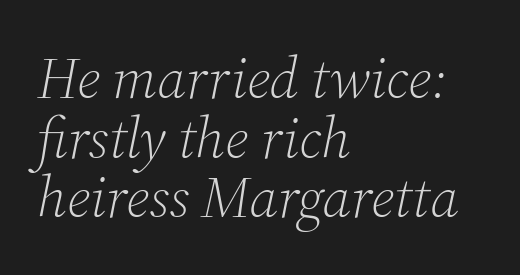
The image shows 58 px light serif type, italic (leaning right); set left-aligned, tight line spacing (1.03x), normal letter spacing, not underlined; medium stroke contrast and a medium x-height.
